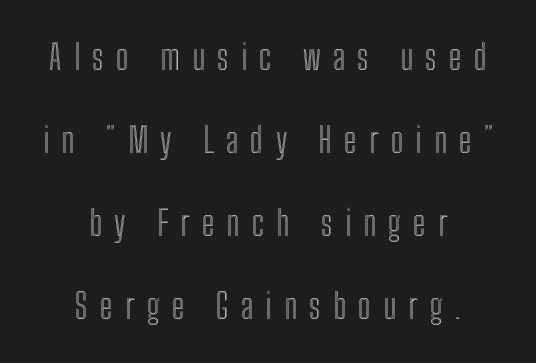
{"italic": "no", "width": "condensed", "x_height": "medium", "monospaced": "no", "underline": "no", "align": "center", "line_spacing": "loose", "line_spacing_ratio": 2.44, "letter_spacing": "wide", "letter_spacing_em": 0.36, "glyph_px": 34}
